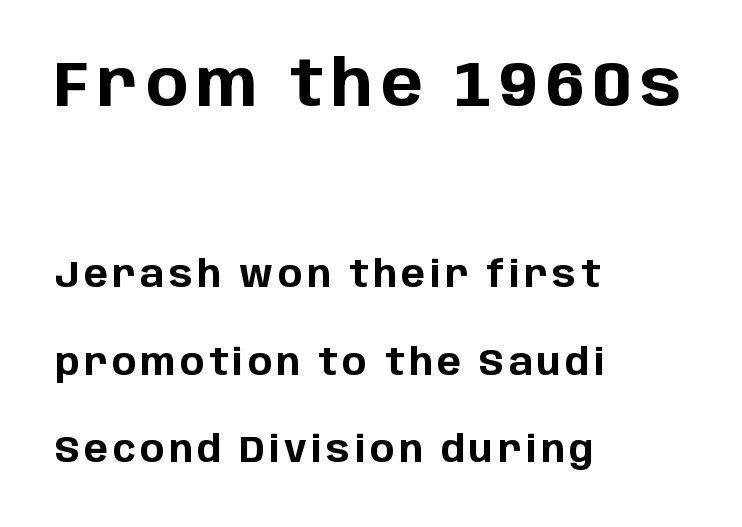
Q: Is the text bold? A: Yes.
Q: Is the text italic (slanted)? A: No, it is upright.
Q: Is the typeface a serif or a sans-serif typeface? A: Sans-serif.
Q: Is the text underlined? A: No.
Q: How is the paragraph aligned? A: Left-aligned.
Q: Is the spacing between lines tight, normal or loose? A: Loose.
Q: Which block of text is set in a larger size, the first (top) or the second (bottom)? A: The first (top) one.
Q: Width (condensed, normal, or wide)? A: Normal.
Q: Stroke contrast? A: Low.
Q: x-height? A: Large.
Q: Monospaced? A: No.
